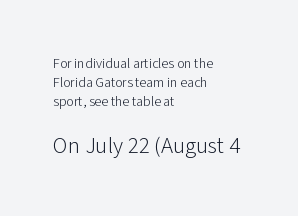
Q: Is the text bold? A: No.
Q: Is the text italic (slanted)? A: No, it is upright.
Q: Is the text underlined? A: No.
Q: How is the paragraph aligned? A: Left-aligned.
Q: Is the spacing between letters normal or unusually wide? A: Normal.
Q: Is the spacing between lines tight, normal or loose? A: Normal.
Q: Which block of text is set in a larger size, the first (top) or the second (bottom)? A: The second (bottom) one.
